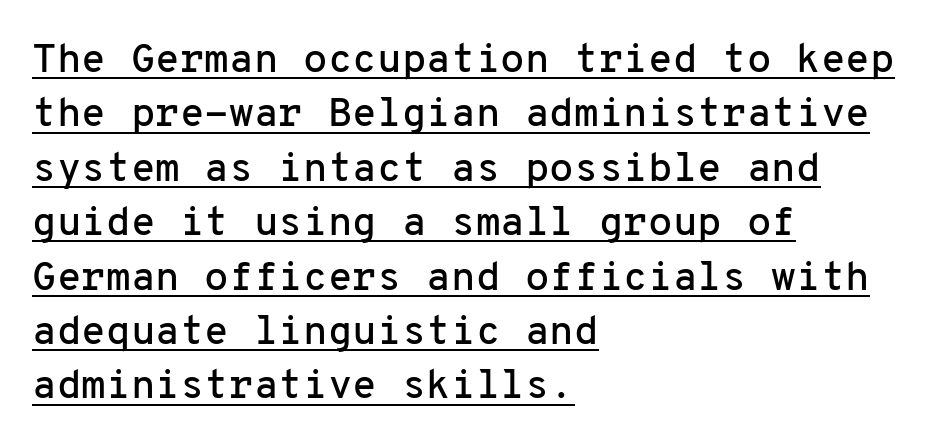
The lines are quadded left. Classification — sans serif. When letters stand straight like this, we call the style roman or upright. These characters rest on top of a visible drawn line.
